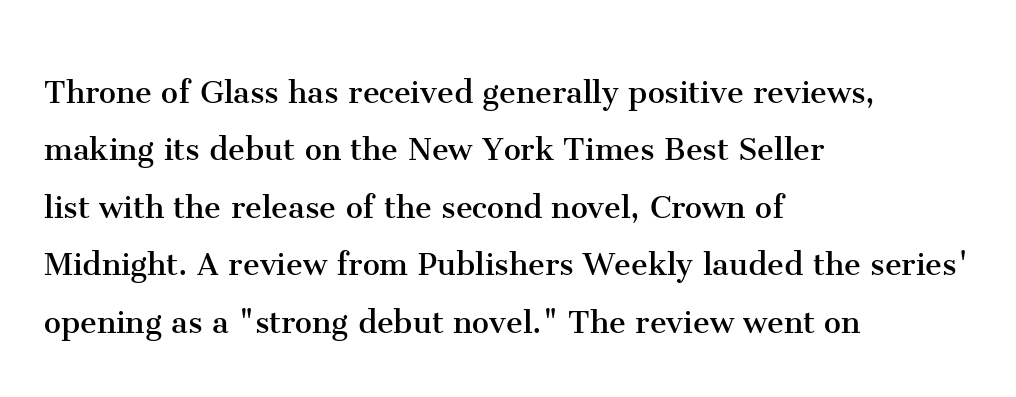
The image shows 38 px regular-weight serif type, upright; set left-aligned, normal line spacing (1.51x), normal letter spacing, not underlined; medium stroke contrast and a medium x-height.
